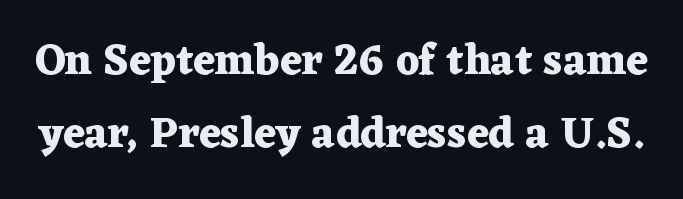
Q: Is the text bold? A: Yes.
Q: Is the text italic (slanted)? A: No, it is upright.
Q: Is the typeface a serif or a sans-serif typeface? A: Serif.
Q: Is the text underlined? A: No.
Q: Is the spacing between letters normal or unusually wide? A: Normal.
Q: Is the spacing between lines tight, normal or loose? A: Normal.
Q: Width (condensed, normal, or wide)? A: Wide.
Q: Stroke contrast? A: Medium.
Q: x-height? A: Medium.
Q: Monospaced? A: No.
